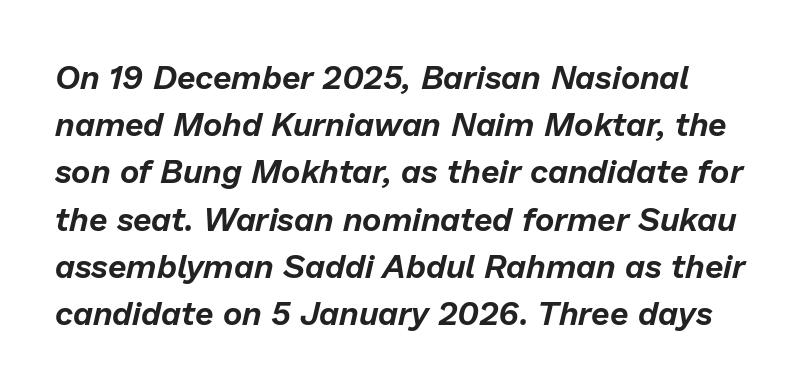
{"italic": "yes", "lean": "right", "slant_degrees": 13, "width": "normal", "stroke_contrast": "low", "x_height": "medium", "monospaced": "no", "underline": "no", "line_spacing": "normal", "line_spacing_ratio": 1.43, "letter_spacing": "normal", "letter_spacing_em": 0.0, "glyph_px": 33}
